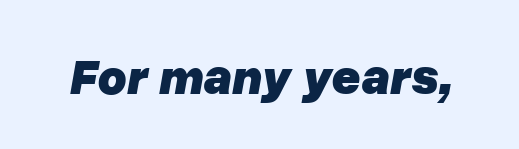
{"italic": "yes", "lean": "right", "slant_degrees": 10, "bold": "yes", "weight": "heavy", "width": "normal", "stroke_contrast": "low", "x_height": "medium", "monospaced": "no", "underline": "no", "letter_spacing": "normal", "letter_spacing_em": 0.0, "glyph_px": 50}
